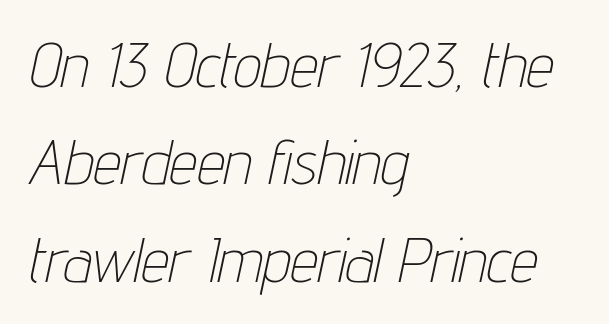
The image shows 62 px thin, condensed type, italic (leaning right); set left-aligned, normal line spacing (1.57x), normal letter spacing, not underlined; low stroke contrast and a medium x-height.
